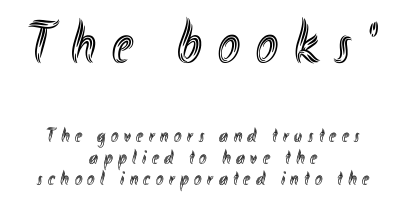
Q: Is the text italic (slanted)? A: Yes.
Q: Is the text underlined? A: No.
Q: How is the paragraph aligned? A: Centered.
Q: Is the spacing between letters normal or unusually wide? A: Unusually wide.
Q: Is the spacing between lines tight, normal or loose? A: Tight.
Q: Which block of text is set in a larger size, the first (top) or the second (bottom)? A: The first (top) one.
Q: Width (condensed, normal, or wide)? A: Condensed.
Q: x-height? A: Small.
Q: Monospaced? A: No.
